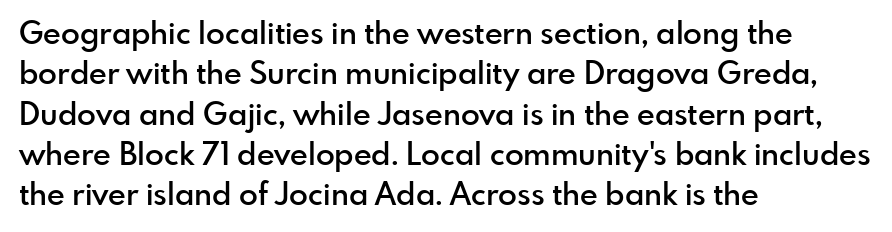
{"serif": "no", "italic": "no", "bold": "semi", "weight": "semibold", "width": "normal", "x_height": "small", "monospaced": "no", "underline": "no", "align": "left", "line_spacing": "normal", "line_spacing_ratio": 1.3, "letter_spacing": "normal", "letter_spacing_em": 0.0, "glyph_px": 31}
